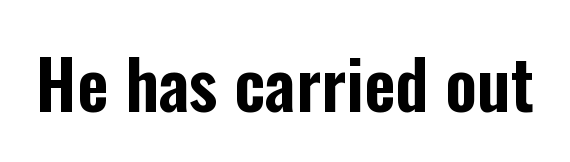
The face used here is a sans, in the tradition of grotesques and geometrics. A bare baseline throughout the passage. Spacing verdict: proportional, widths tailored to each character. Here the glyphs are tracked normally, forming tight word shapes. The font's upright variant was chosen for this text.
